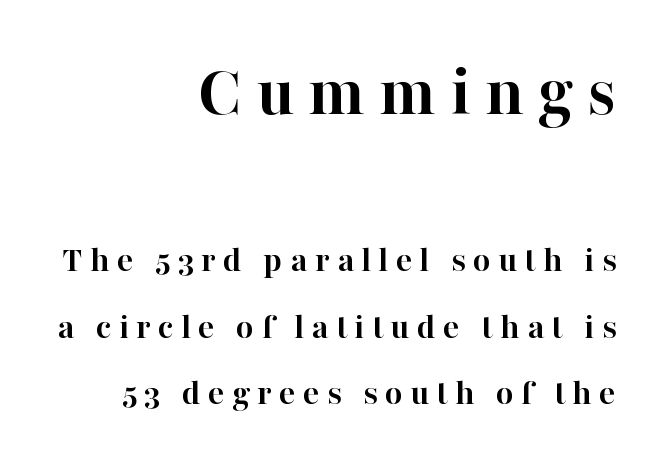
Q: Is the text bold? A: Yes.
Q: Is the text italic (slanted)? A: No, it is upright.
Q: Is the typeface a serif or a sans-serif typeface? A: Serif.
Q: Is the text underlined? A: No.
Q: How is the paragraph aligned? A: Right-aligned.
Q: Which block of text is set in a larger size, the first (top) or the second (bottom)? A: The first (top) one.
Q: Width (condensed, normal, or wide)? A: Normal.
Q: Stroke contrast? A: High.
Q: x-height? A: Medium.
Q: Monospaced? A: No.
